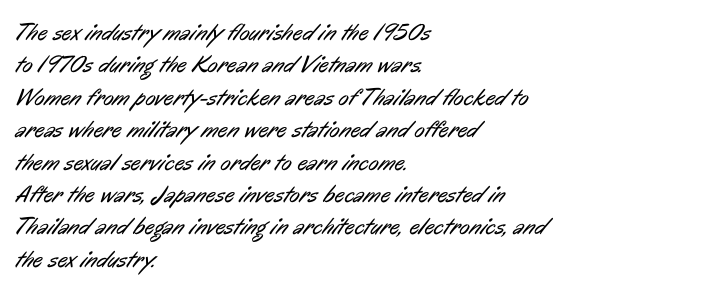
{"bold": "no", "underline": "no", "align": "left", "line_spacing": "normal", "line_spacing_ratio": 1.35, "letter_spacing": "normal", "letter_spacing_em": 0.0, "glyph_px": 24}
